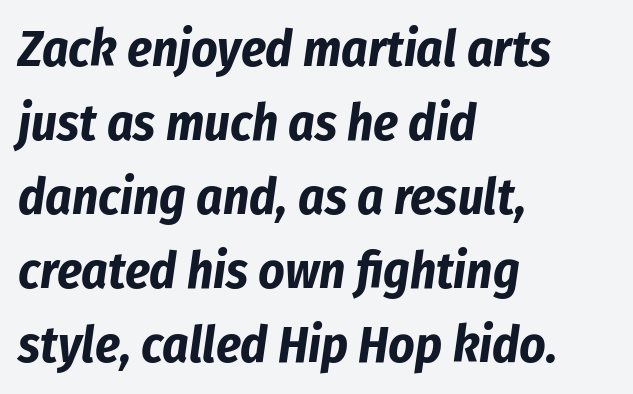
Italic: yes, the glyphs are oblique. In terms of letterspacing, this is plain default setting. The passage shown is emphatically bold. Anything drawn beneath the words? Only blank space. Short and long lines alike share a common starting point at left. Notice how descenders clear the ascenders below comfortably — that's standard leading.
